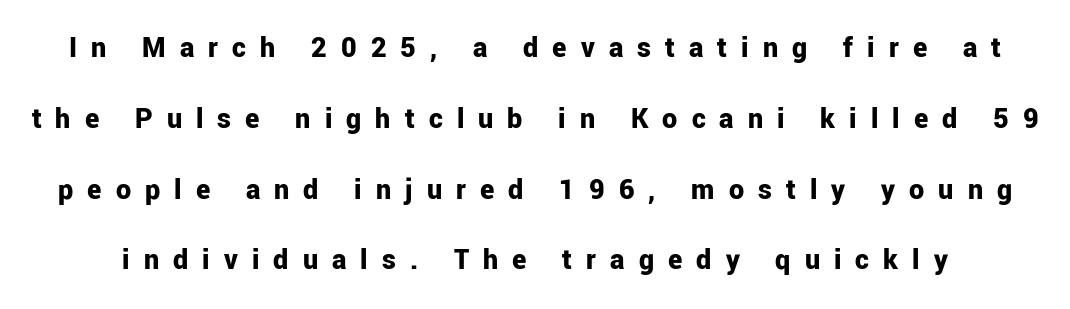
These lines stand farther apart than default settings would place them. The type family on display is of the sans-serif kind. The space directly below the letters is spotless. Here the glyphs are tracked loosely, breaking word shapes into spaced letters. Is the type bold? Yes — the strokes are clearly thick and heavy. Is this a fixed-width face? No — the glyphs have proportional, varying widths.
